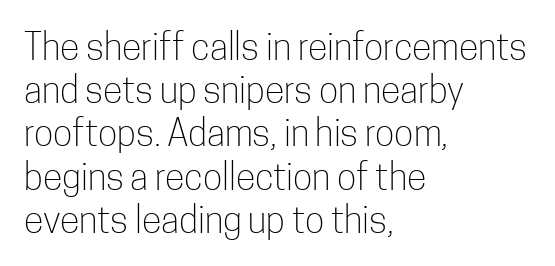
Q: Is the text bold? A: No.
Q: Is the text italic (slanted)? A: No, it is upright.
Q: Is the typeface a serif or a sans-serif typeface? A: Sans-serif.
Q: Is the text underlined? A: No.
Q: How is the paragraph aligned? A: Left-aligned.
Q: Is the spacing between letters normal or unusually wide? A: Normal.
Q: Width (condensed, normal, or wide)? A: Condensed.
Q: Stroke contrast? A: Low.
Q: x-height? A: Medium.
Q: Monospaced? A: No.
